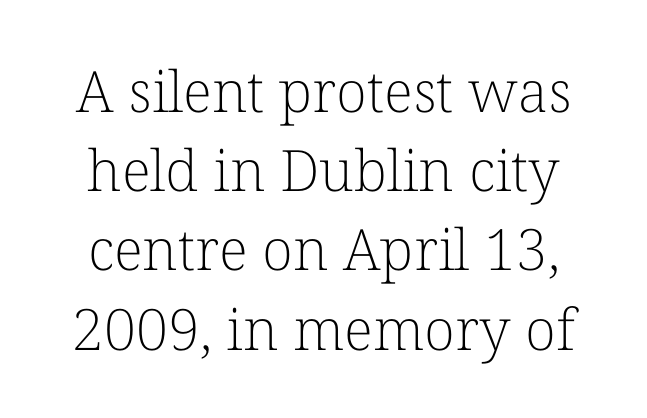
{"serif": "yes", "italic": "no", "bold": "no", "weight": "light", "width": "normal", "stroke_contrast": "low", "x_height": "medium", "monospaced": "no", "underline": "no", "line_spacing": "normal", "line_spacing_ratio": 1.39, "letter_spacing": "normal", "letter_spacing_em": 0.0, "glyph_px": 57}
